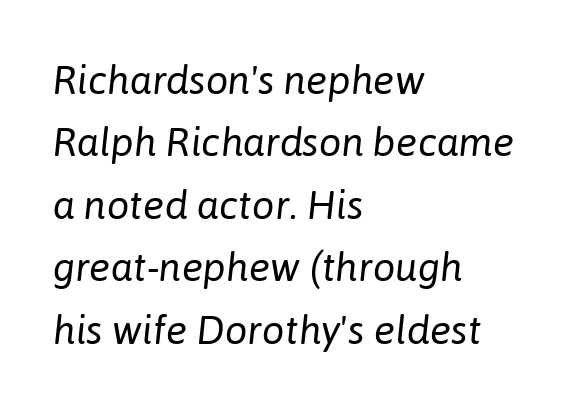
{"italic": "yes", "lean": "right", "slant_degrees": 6, "bold": "no", "weight": "regular", "width": "normal", "stroke_contrast": "low", "x_height": "medium", "monospaced": "no", "underline": "no", "align": "left", "line_spacing": "normal", "line_spacing_ratio": 1.56, "letter_spacing": "normal", "letter_spacing_em": 0.0, "glyph_px": 40}
